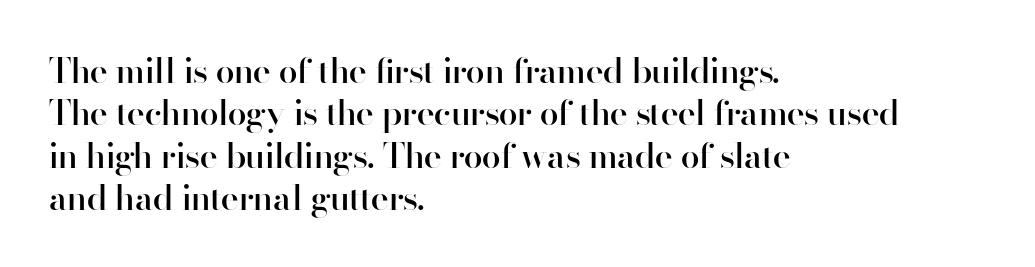
{"serif": "no", "italic": "no", "bold": "semi", "weight": "semibold", "width": "normal", "stroke_contrast": "high", "x_height": "small", "monospaced": "no", "underline": "no", "align": "left", "line_spacing": "normal", "line_spacing_ratio": 1.25, "letter_spacing": "normal", "letter_spacing_em": 0.0, "glyph_px": 34}
